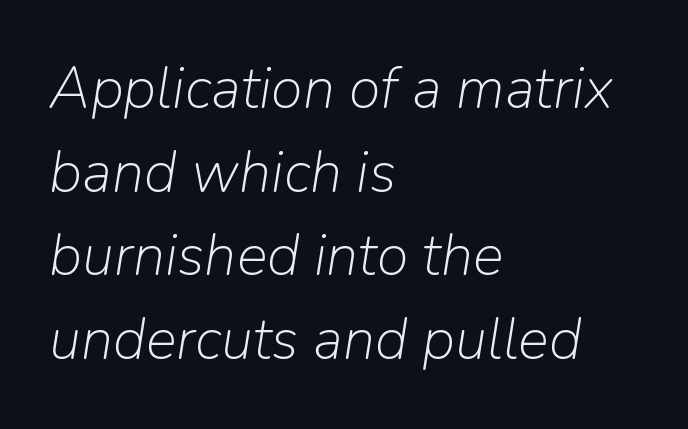
{"italic": "yes", "lean": "right", "slant_degrees": 9, "bold": "no", "weight": "light", "width": "normal", "stroke_contrast": "low", "x_height": "medium", "monospaced": "no", "underline": "no", "align": "left", "line_spacing": "normal", "line_spacing_ratio": 1.44, "letter_spacing": "normal", "letter_spacing_em": 0.0, "glyph_px": 58}
